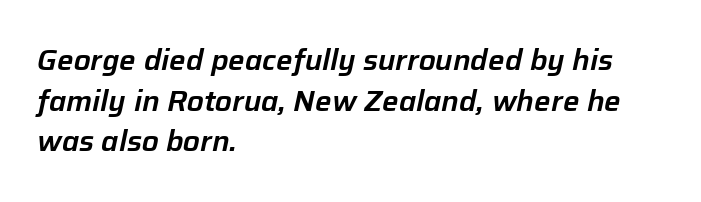
The face used here has a pronounced slope to its letters. Proportional: the letters do not fall into vertical columns. Horizontally, the lines are justified to the leading edge only. Plain, unruled lines of type. Caption: standard tracking, unaltered.
